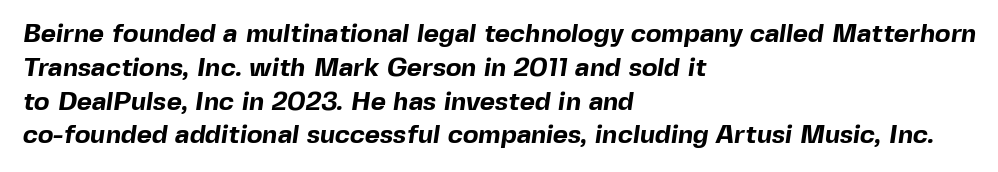
Q: Is the text bold? A: Yes.
Q: Is the text underlined? A: No.
Q: How is the paragraph aligned? A: Left-aligned.
Q: Is the spacing between letters normal or unusually wide? A: Normal.
Q: Is the spacing between lines tight, normal or loose? A: Normal.
